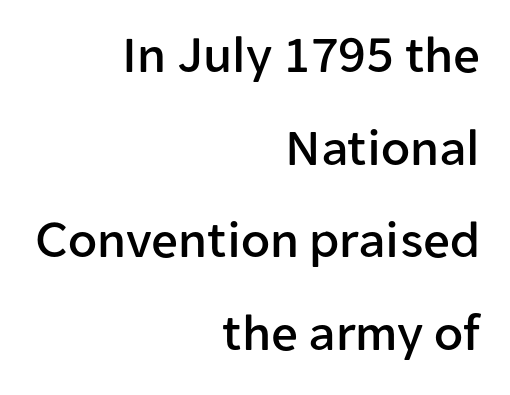
Line endings align vertically; line beginnings do not. A roman cut, with each character standing at attention. A typesetter would call this zero additional tracking. Are there feet on the stems? There aren't — it's a sans. The passage shown is typed in a proportional face where columns would drift. Descenders are the only things crossing below the line.
